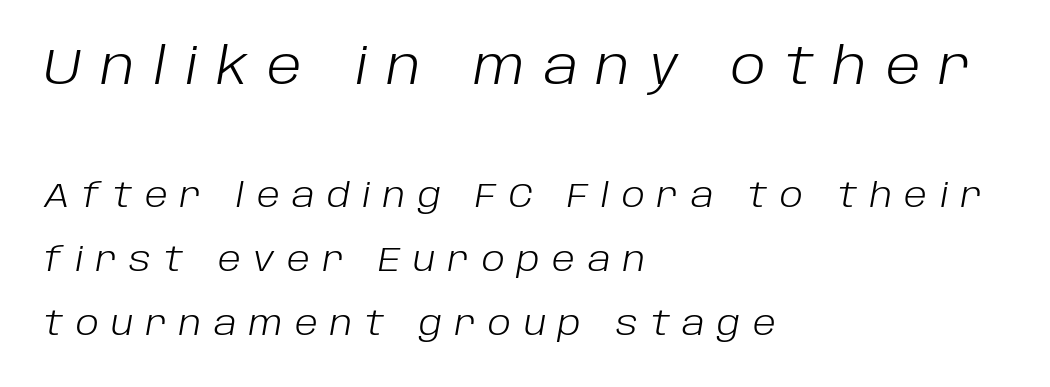
The image shows 50 px light type, italic (leaning right); set left-aligned, loose line spacing (1.93x), unusually wide letter spacing (+0.38 em), not underlined; the first (top) block is 1.52x larger; low stroke contrast and a large x-height.
